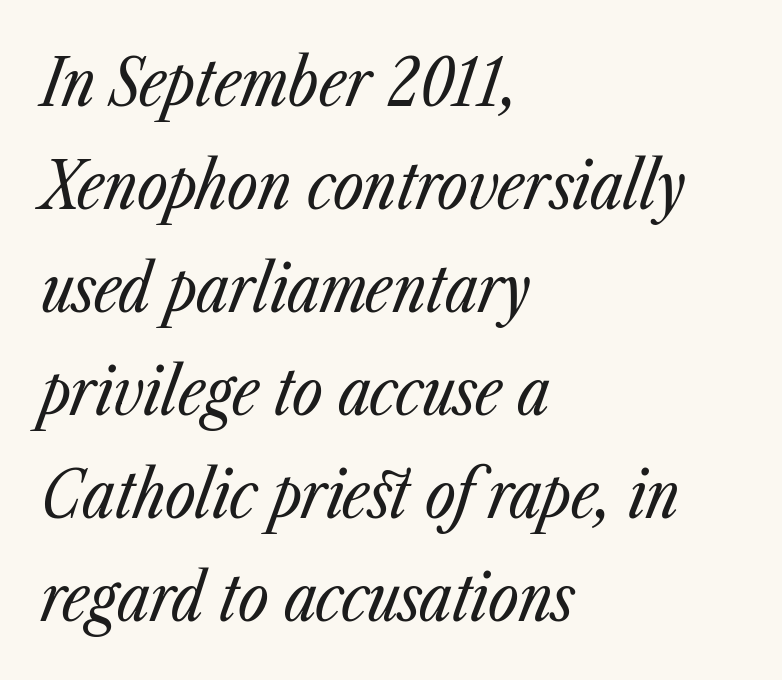
The image shows 66 px regular-weight, condensed type, italic (leaning right); set left-aligned, normal line spacing (1.56x), normal letter spacing, not underlined; low stroke contrast and a medium x-height.
